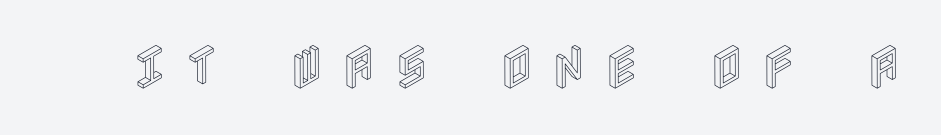
Q: Is the text italic (slanted)? A: No, it is upright.
Q: Is the text underlined? A: No.
Q: Is the spacing between letters normal or unusually wide? A: Unusually wide.
Q: Width (condensed, normal, or wide)? A: Condensed.
Q: x-height? A: Large.
